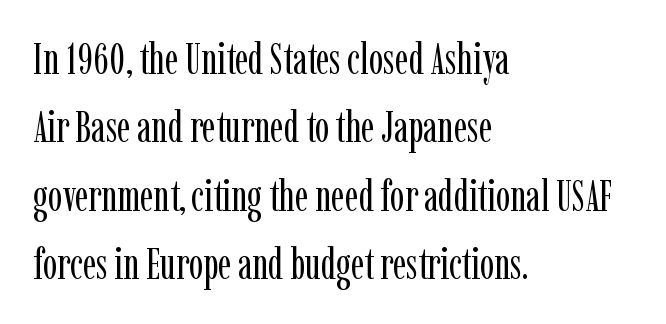
The image shows 43 px regular-weight, condensed serif type, upright; set left-aligned, normal line spacing (1.59x), normal letter spacing, not underlined; low stroke contrast and a medium x-height.
